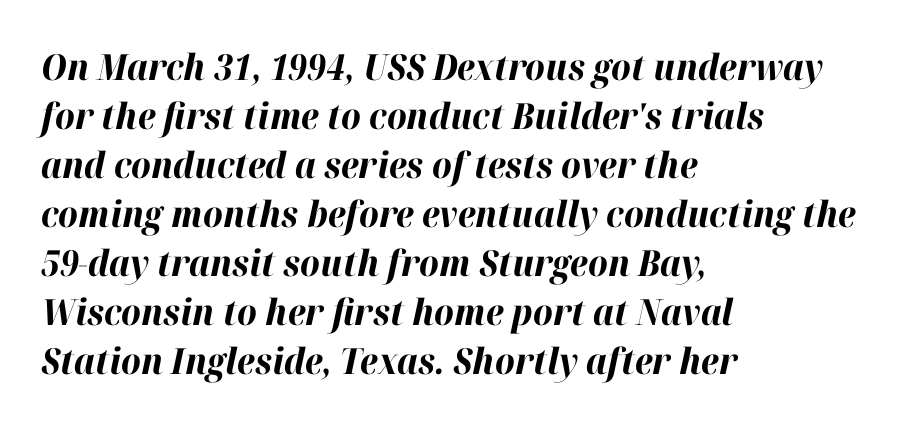
The image shows 36 px bold type, italic (leaning right); set left-aligned, normal line spacing (1.36x), normal letter spacing, not underlined; high stroke contrast and a medium x-height.
